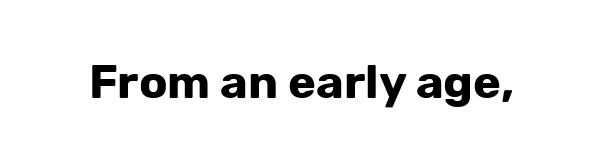
The letters advance in unequal steps, a hallmark of proportional type. The line texture is even and compact thanks to regular tracking. Look at the stroke-to-counter ratio: heavy, a bold. Classification — sans serif.
